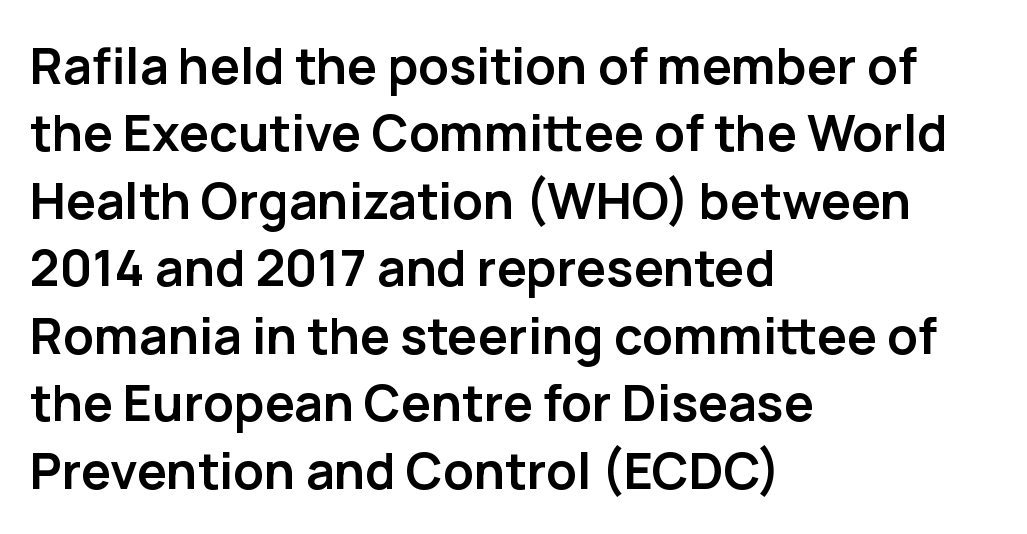
Descender tails drop into unmarked territory. Type style note: lacks serifs. It's the straight-up-and-down kind of type. Vertically, the passage feels balanced, rows spaced as you'd expect.
